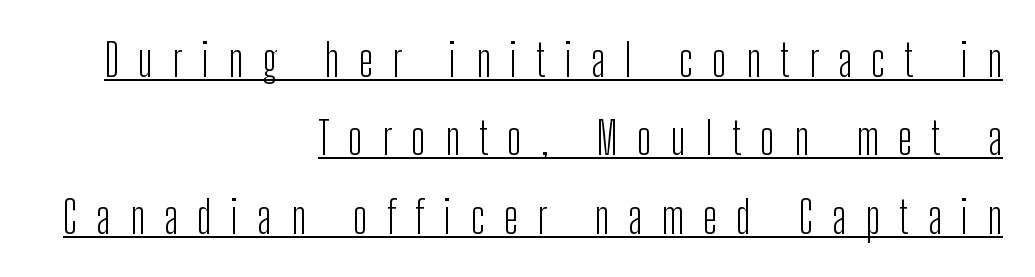
{"serif": "no", "italic": "no", "bold": "no", "weight": "light", "width": "condensed", "stroke_contrast": "low", "x_height": "medium", "monospaced": "no", "underline": "yes", "align": "right", "line_spacing_ratio": 1.78, "letter_spacing": "wide", "letter_spacing_em": 0.44, "glyph_px": 44}
